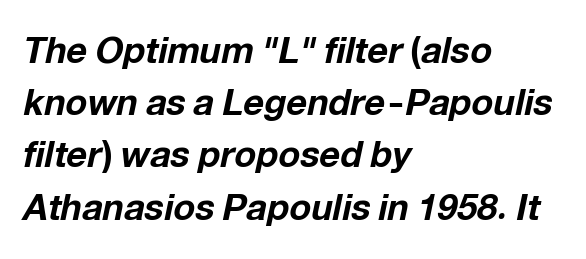
Leading: standard. There's an unmistakable incline to the writing here. Glyph-to-glyph distance matches everyday printed text. Layout note: lines flush left. Weight: bold.
